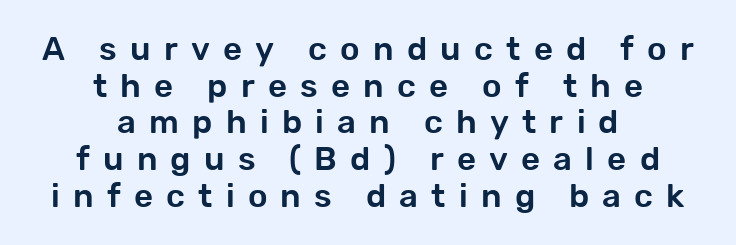
Q: Is the text italic (slanted)? A: No, it is upright.
Q: Is the typeface a serif or a sans-serif typeface? A: Sans-serif.
Q: Is the text underlined? A: No.
Q: How is the paragraph aligned? A: Centered.
Q: Is the spacing between letters normal or unusually wide? A: Unusually wide.
Q: Is the spacing between lines tight, normal or loose? A: Tight.
Q: Width (condensed, normal, or wide)? A: Normal.
Q: Stroke contrast? A: Low.
Q: x-height? A: Medium.
Q: Monospaced? A: No.
